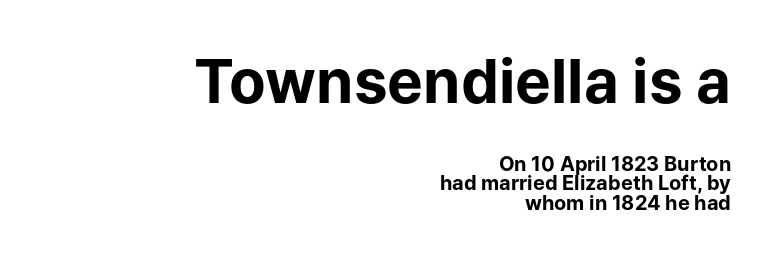
{"serif": "no", "italic": "no", "bold": "yes", "weight": "bold", "width": "normal", "stroke_contrast": "low", "x_height": "medium", "monospaced": "no", "underline": "no", "align": "right", "line_spacing": "tight", "line_spacing_ratio": 0.98, "letter_spacing": "normal", "letter_spacing_em": 0.0, "larger_block": "first", "size_ratio": 3.0, "glyph_px": 60}
